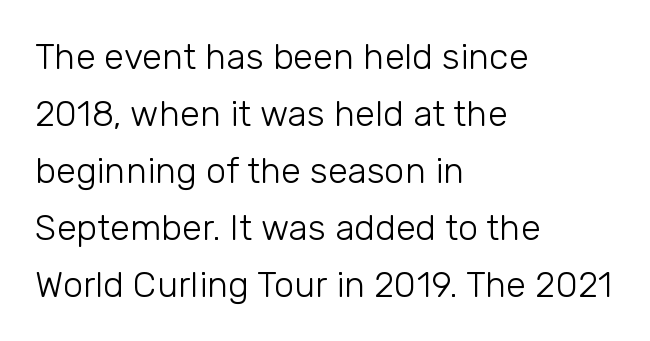
{"serif": "no", "italic": "no", "bold": "no", "weight": "light", "width": "normal", "stroke_contrast": "low", "x_height": "medium", "monospaced": "no", "underline": "no", "align": "left", "line_spacing": "normal", "line_spacing_ratio": 1.58, "letter_spacing": "normal", "letter_spacing_em": 0.0, "glyph_px": 36}
